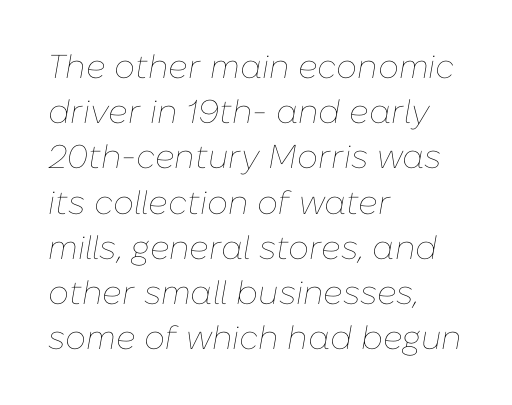
The image shows 33 px thin type, italic (leaning right); set left-aligned, normal line spacing (1.37x), normal letter spacing, not underlined; low stroke contrast and a medium x-height.
